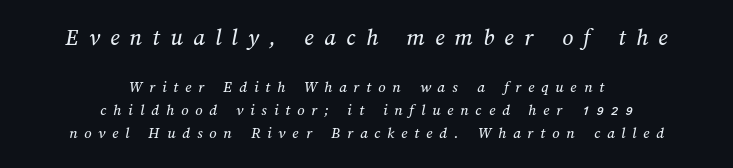
Words float on clear page, feet unadorned. Is the lower block the larger one? No — the upper block carries the bigger type. Each word looks stretched out because of the extra space between its letters. The rendering uses a moderate line-height, typical for paragraphs. If you folded the block vertically in half, each line would mirror itself in length.
